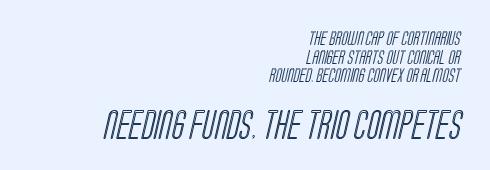
The type is set solid horizontally, with unmodified tracking. Larger block? The one below; the one above is distinctly smaller. The letters advance in unequal steps, a hallmark of proportional type. Honestly, there is no underline to notice here at all. Leading: standard. Every row of glyphs terminates at an identical x-position on the right.
